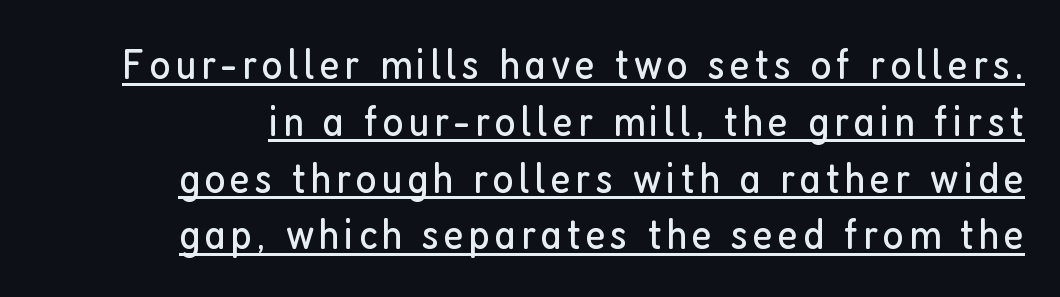
{"serif": "no", "italic": "no", "bold": "no", "weight": "regular", "width": "condensed", "stroke_contrast": "low", "x_height": "medium", "monospaced": "no", "underline": "yes", "line_spacing": "normal", "line_spacing_ratio": 1.29, "glyph_px": 44}
